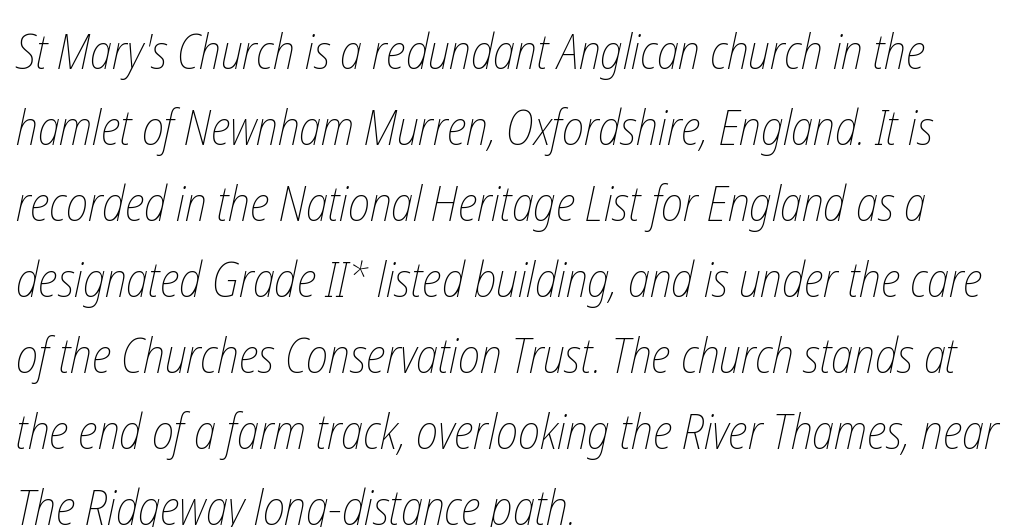
Think of a printed novel: that variable character pitch is what you see here. Short note: letters normally spaced. The weight would be labelled regular, book, light, or lighter still. This block has exactly the height ordinary leading produces.
